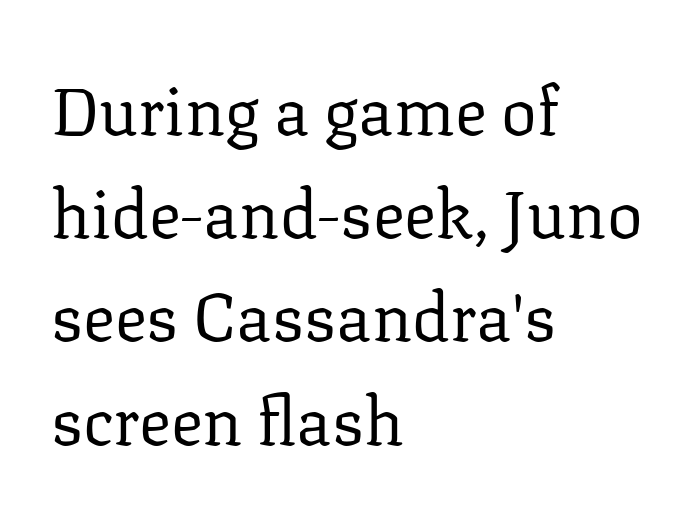
Character widths vary here, with narrow letters taking less room than wide ones. This sample is left-justified, so line endings fall wherever the words run out. The area under the type is left untouched. Look at the bottom of the vertical strokes: they flare into serifs here.
